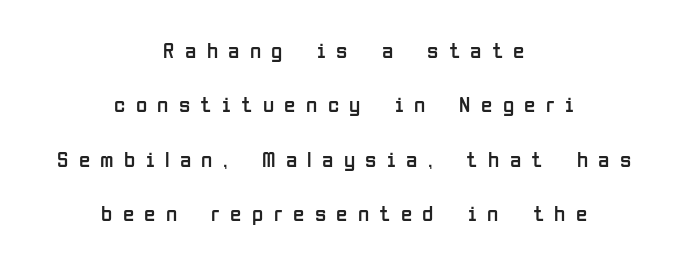
Q: Is the text bold? A: No.
Q: Is the text italic (slanted)? A: No, it is upright.
Q: Is the text underlined? A: No.
Q: How is the paragraph aligned? A: Centered.
Q: Is the spacing between letters normal or unusually wide? A: Unusually wide.
Q: Is the spacing between lines tight, normal or loose? A: Loose.
